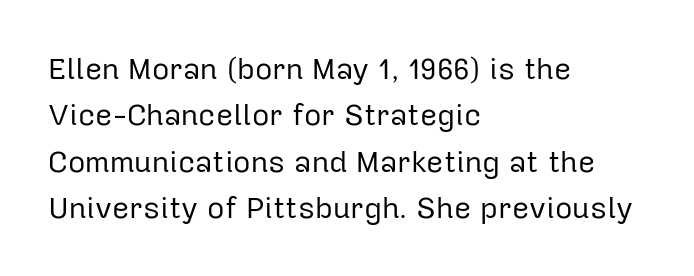
The image shows 30 px regular-weight sans-serif type, upright; set left-aligned, normal line spacing (1.55x), normal letter spacing, not underlined; low stroke contrast and a medium x-height.
